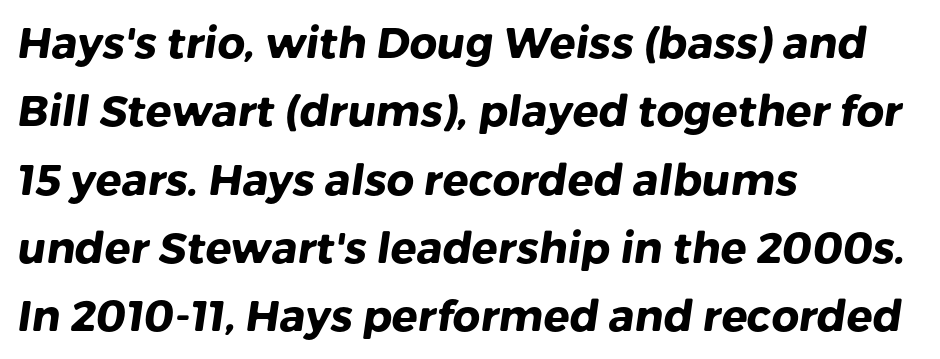
{"serif": "no", "bold": "yes", "weight": "heavy", "width": "normal", "stroke_contrast": "low", "x_height": "medium", "monospaced": "no", "underline": "no", "align": "left", "line_spacing": "normal", "line_spacing_ratio": 1.59, "letter_spacing": "normal", "letter_spacing_em": 0.0, "glyph_px": 43}
